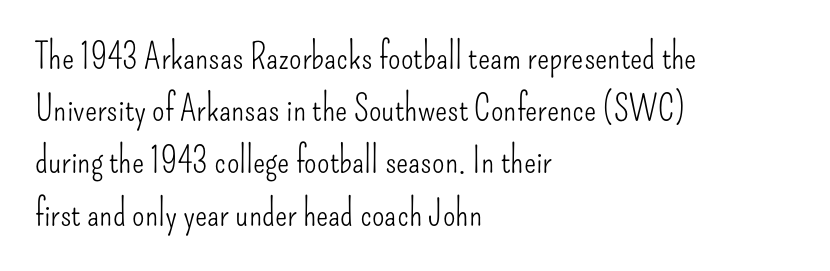
The image shows 36 px light, condensed sans-serif type, upright; set left-aligned, normal line spacing (1.45x), normal letter spacing, not underlined; low stroke contrast and a small x-height.
